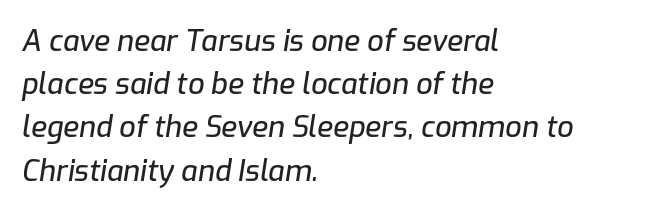
{"italic": "yes", "lean": "right", "slant_degrees": 9, "width": "normal", "stroke_contrast": "low", "x_height": "medium", "monospaced": "no", "underline": "no", "align": "left", "line_spacing": "normal", "line_spacing_ratio": 1.49, "letter_spacing": "normal", "letter_spacing_em": 0.0, "glyph_px": 29}
